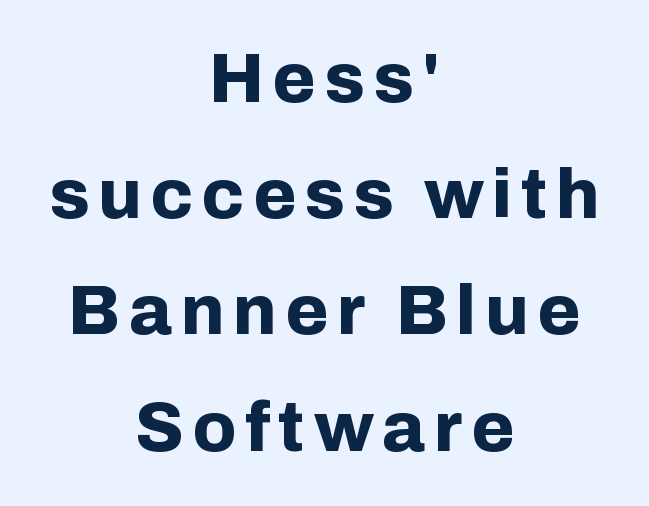
{"serif": "no", "italic": "no", "bold": "yes", "weight": "bold", "width": "normal", "stroke_contrast": "low", "x_height": "medium", "monospaced": "no", "underline": "no", "align": "center", "line_spacing": "normal", "line_spacing_ratio": 1.66, "glyph_px": 70}
